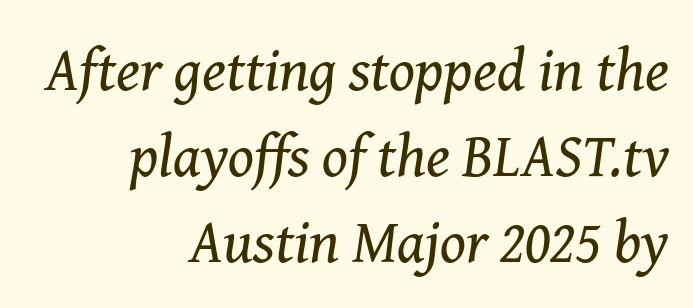
The image shows 60 px regular-weight serif type, italic (leaning right); set right-aligned, normal line spacing (1.43x), normal letter spacing, not underlined; medium stroke contrast and a medium x-height.
